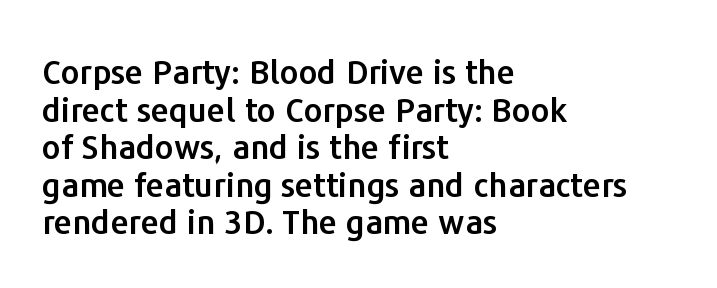
Honestly, the rows look squashed on top of each other. Do the characters align in a grid? No, the font is proportional. Honestly, the letter spacing is just normal — you wouldn't notice it. Italic: no, the glyphs are upright roman.
